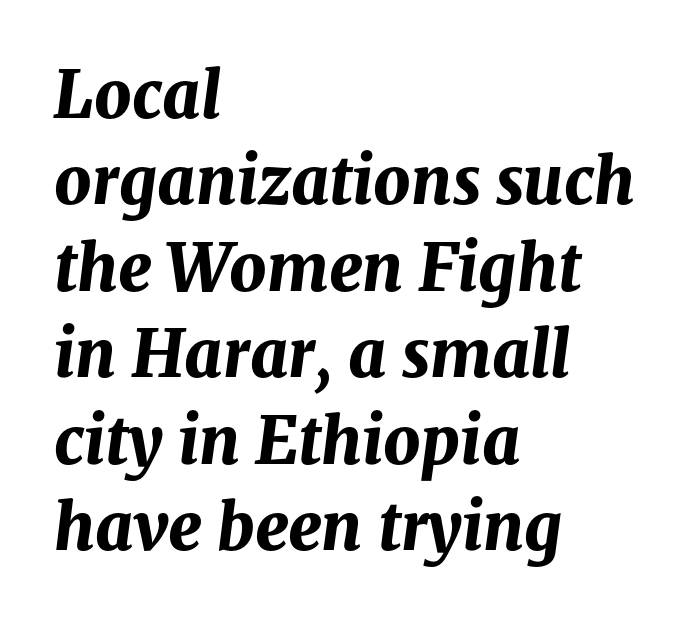
Between one letter and the next there's only the usual sliver of space. Does the copy run flush right? No — it runs flush left. The letters advance in unequal steps, a hallmark of proportional type. Compared with ordinary roman type, these characters are visibly tilted. As a designer I'd log this as weight 700, bold.
